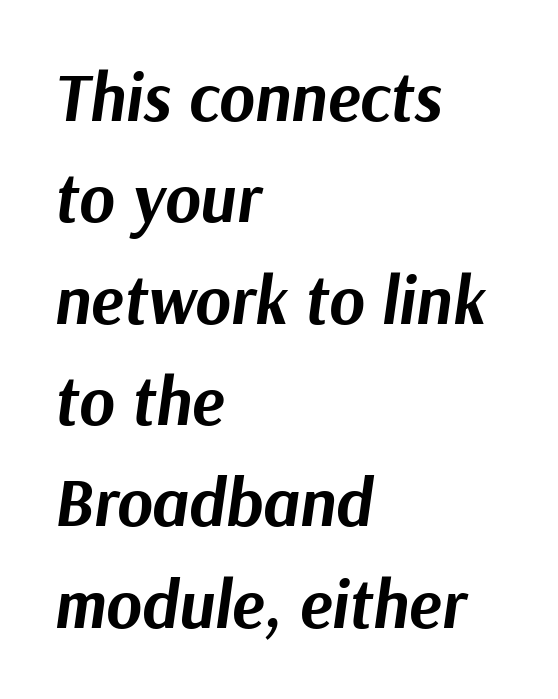
Q: Is the text bold? A: Yes.
Q: Is the text italic (slanted)? A: Yes, it leans right by about 9 degrees.
Q: Is the text underlined? A: No.
Q: How is the paragraph aligned? A: Left-aligned.
Q: Is the spacing between letters normal or unusually wide? A: Normal.
Q: Is the spacing between lines tight, normal or loose? A: Normal.
Q: Width (condensed, normal, or wide)? A: Normal.
Q: Stroke contrast? A: Medium.
Q: x-height? A: Medium.
Q: Monospaced? A: No.
